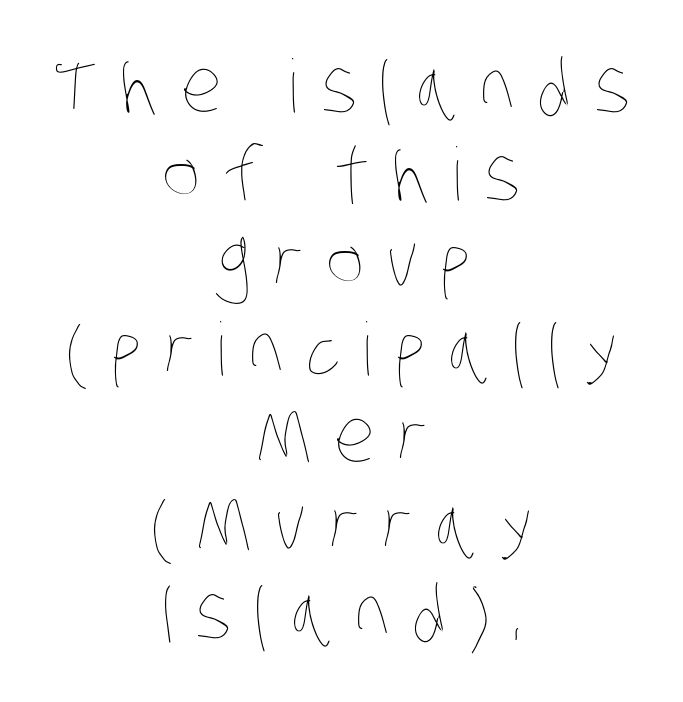
Q: Is the text bold? A: No.
Q: Is the text underlined? A: No.
Q: How is the paragraph aligned? A: Centered.
Q: Is the spacing between letters normal or unusually wide? A: Unusually wide.
Q: Width (condensed, normal, or wide)? A: Condensed.
Q: Stroke contrast? A: Low.
Q: x-height? A: Large.
Q: Monospaced? A: No.
